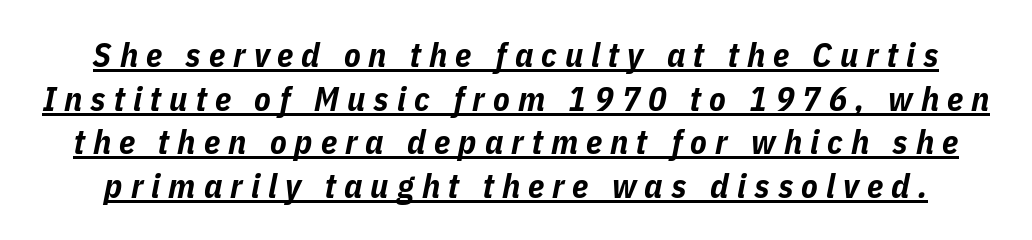
The image shows 34 px bold, condensed type, italic (leaning right); set normal line spacing (1.28x), unusually wide letter spacing (+0.24 em), underlined; low stroke contrast and a medium x-height.
